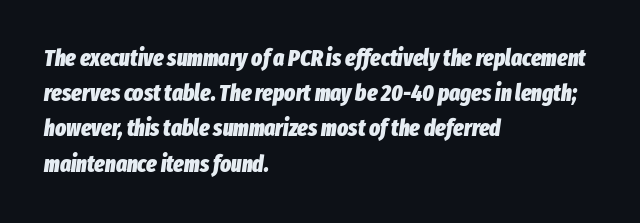
The image shows 23 px bold type, italic (leaning right); set left-aligned, normal line spacing (1.53x), normal letter spacing, not underlined.
